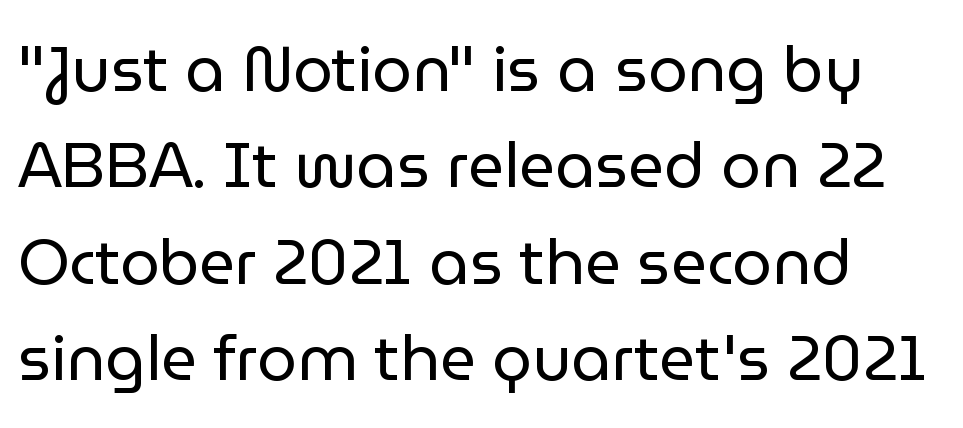
The image shows 63 px regular-weight sans-serif type, upright; set left-aligned, normal line spacing (1.53x), normal letter spacing, not underlined; low stroke contrast and a medium x-height.
